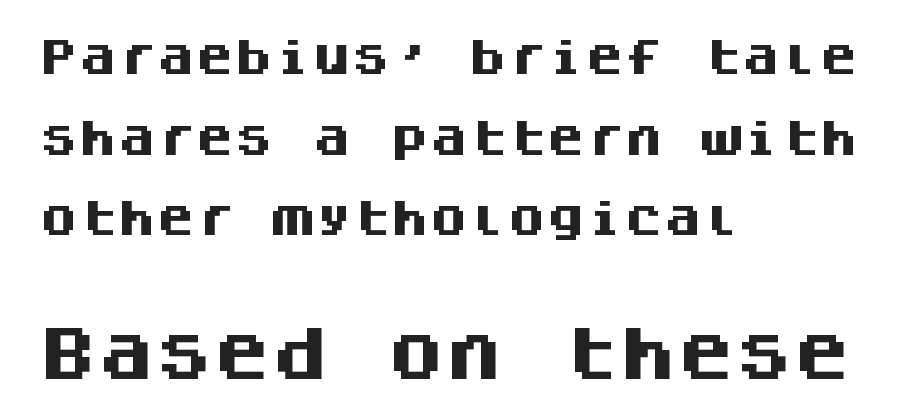
Glance below the letters and you will spot only blank space. The type sits square on the baseline with zero lean. Whoever set this chose breathing room over compactness in the vertical rhythm. Note the uniform advance width — an 'i' takes as much space as an 'm'. These lines keep a tight, regular rhythm from letter to letter. The face used here is a sans, in the tradition of grotesques and geometrics.
